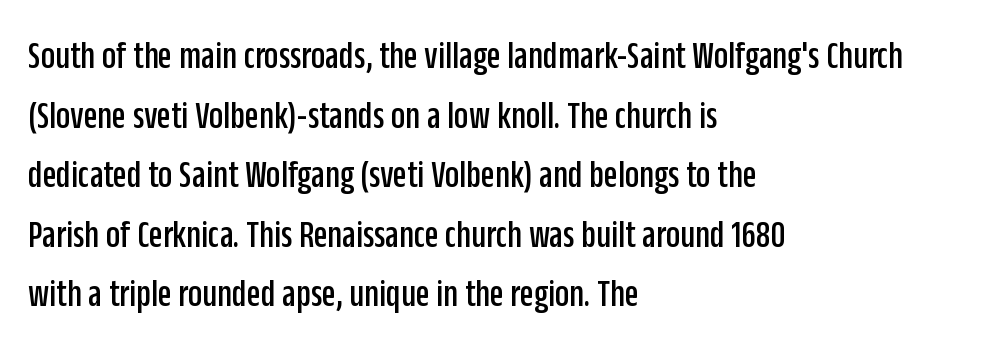
The image shows 40 px condensed sans-serif type, upright; set left-aligned, normal line spacing (1.49x), normal letter spacing, not underlined; low stroke contrast and a large x-height.
